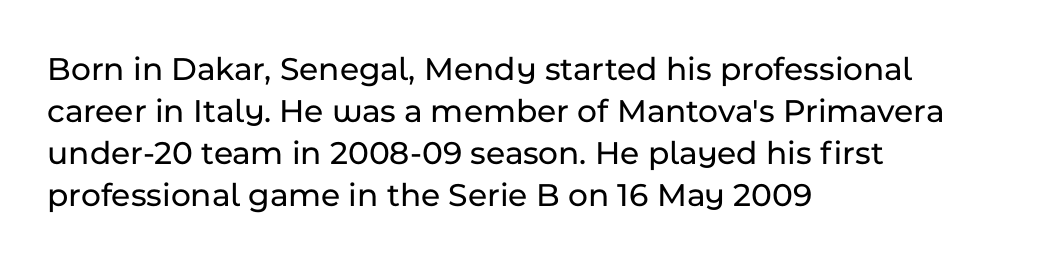
Q: Is the text italic (slanted)? A: No, it is upright.
Q: Is the typeface a serif or a sans-serif typeface? A: Sans-serif.
Q: Is the text underlined? A: No.
Q: How is the paragraph aligned? A: Left-aligned.
Q: Is the spacing between letters normal or unusually wide? A: Normal.
Q: Width (condensed, normal, or wide)? A: Normal.
Q: Stroke contrast? A: Low.
Q: x-height? A: Medium.
Q: Monospaced? A: No.
